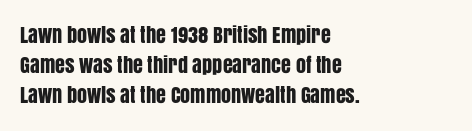
Words float on clear page, feet unadorned. Quick note: not italic, upright. Is there much room between lines? A standard amount, neither cramped nor airy. This sample is left-justified, so line endings fall wherever the words run out. Between one letter and the next there's only the usual sliver of space.
